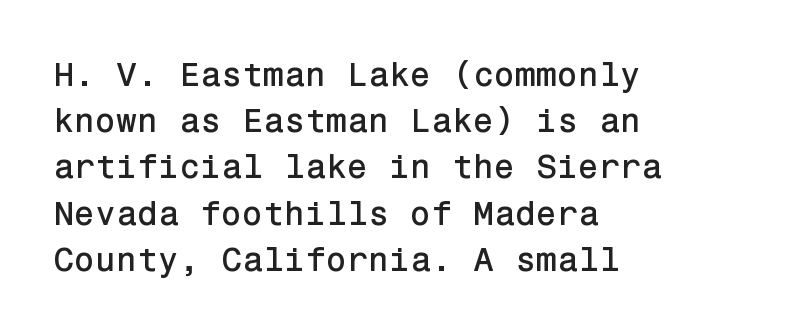
{"serif": "no", "italic": "no", "width": "normal", "stroke_contrast": "low", "x_height": "medium", "underline": "no", "align": "left", "line_spacing": "normal", "line_spacing_ratio": 1.36, "letter_spacing": "normal", "letter_spacing_em": 0.0, "glyph_px": 34}
